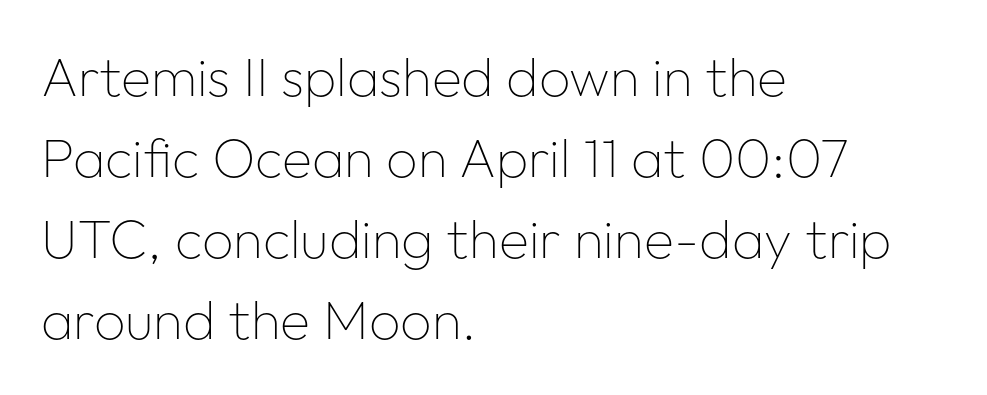
{"serif": "no", "italic": "no", "bold": "no", "weight": "thin", "width": "normal", "stroke_contrast": "low", "x_height": "medium", "monospaced": "no", "underline": "no", "align": "left", "line_spacing": "normal", "line_spacing_ratio": 1.47, "letter_spacing": "normal", "letter_spacing_em": 0.0, "glyph_px": 55}
